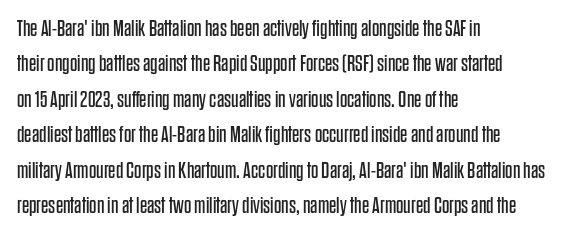
{"italic": "no", "bold": "no", "underline": "no", "align": "left", "line_spacing": "normal", "line_spacing_ratio": 1.54, "letter_spacing": "normal", "letter_spacing_em": 0.0, "glyph_px": 23}
